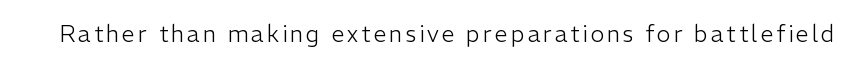
{"italic": "no", "bold": "no", "underline": "no", "glyph_px": 23}
